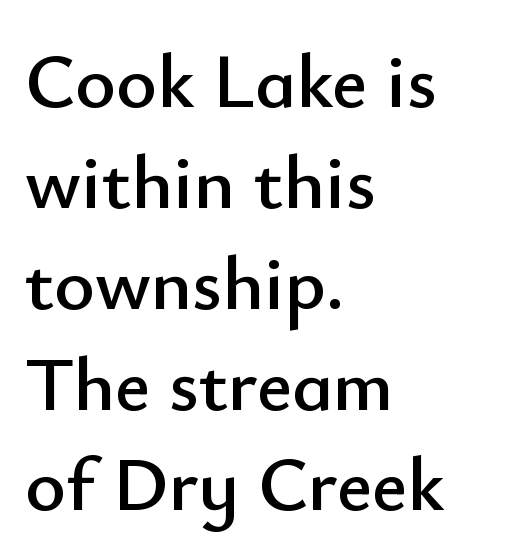
{"serif": "no", "italic": "no", "width": "normal", "stroke_contrast": "low", "x_height": "small", "monospaced": "no", "underline": "no", "align": "left", "line_spacing": "normal", "line_spacing_ratio": 1.31, "letter_spacing": "normal", "letter_spacing_em": 0.0, "glyph_px": 77}
